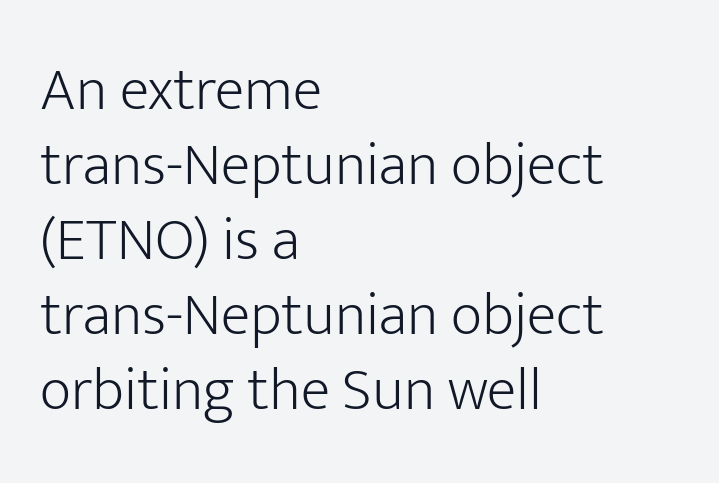
The image shows 61 px light sans-serif type, upright; set left-aligned, line spacing 1.23x, normal letter spacing, not underlined; low stroke contrast and a medium x-height.
